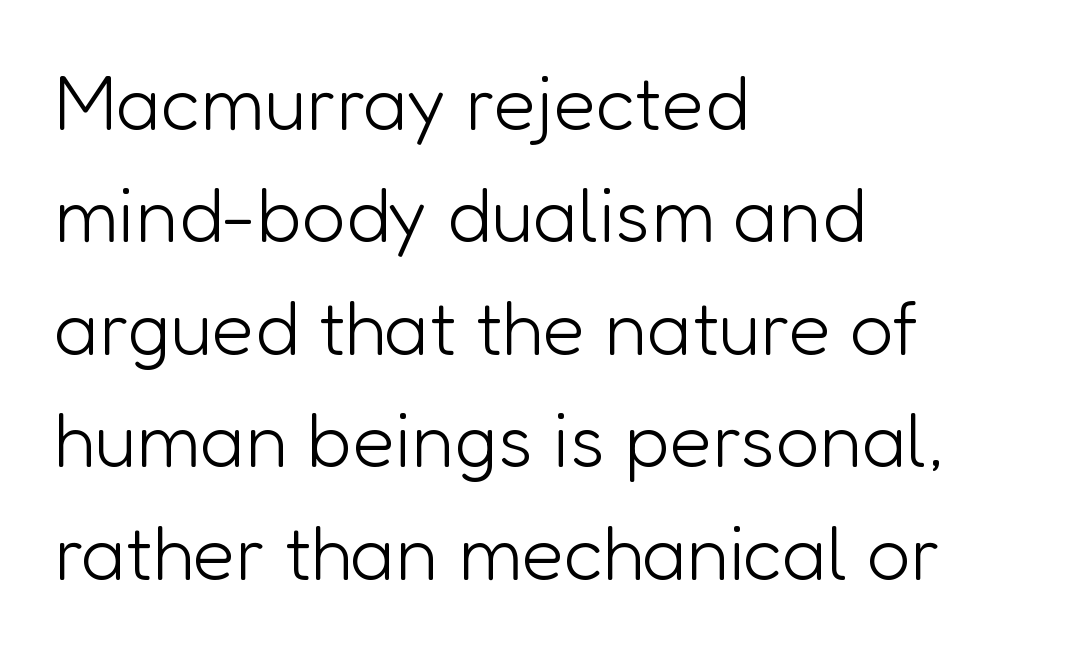
The glyphs in this specimen are sans serif. Is this a fixed-width face? No — the glyphs have proportional, varying widths. This sample keeps an unexceptional amount of space between lines. Does extra space separate the letters? No, they use regular spacing. The compositor pushed each line to the left boundary. Stems here are at most as thick as an everyday book face.
